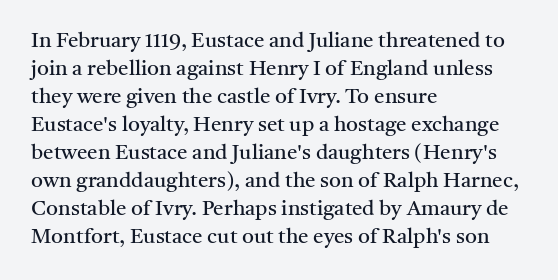
Q: Is the text bold? A: No.
Q: Is the text italic (slanted)? A: No, it is upright.
Q: Is the text underlined? A: No.
Q: How is the paragraph aligned? A: Left-aligned.
Q: Is the spacing between letters normal or unusually wide? A: Normal.
Q: Is the spacing between lines tight, normal or loose? A: Normal.
